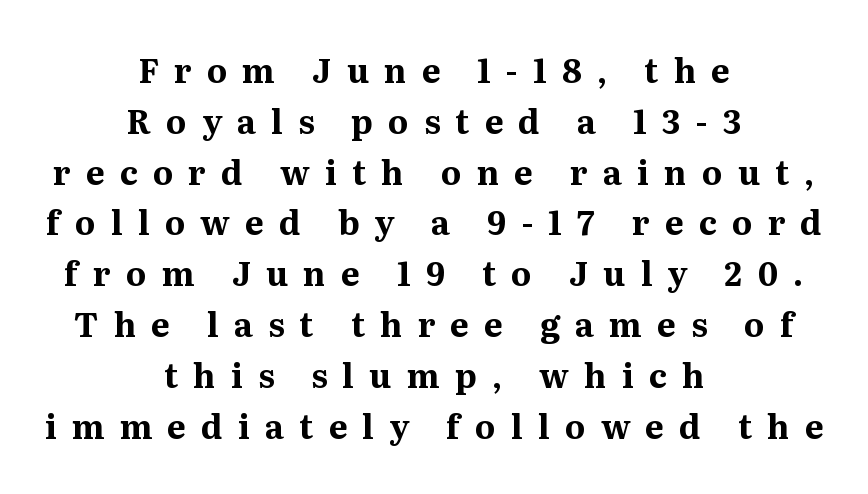
The image shows 33 px bold serif type, upright; set centered, normal line spacing (1.54x), unusually wide letter spacing (+0.46 em), not underlined; medium stroke contrast and a medium x-height.
